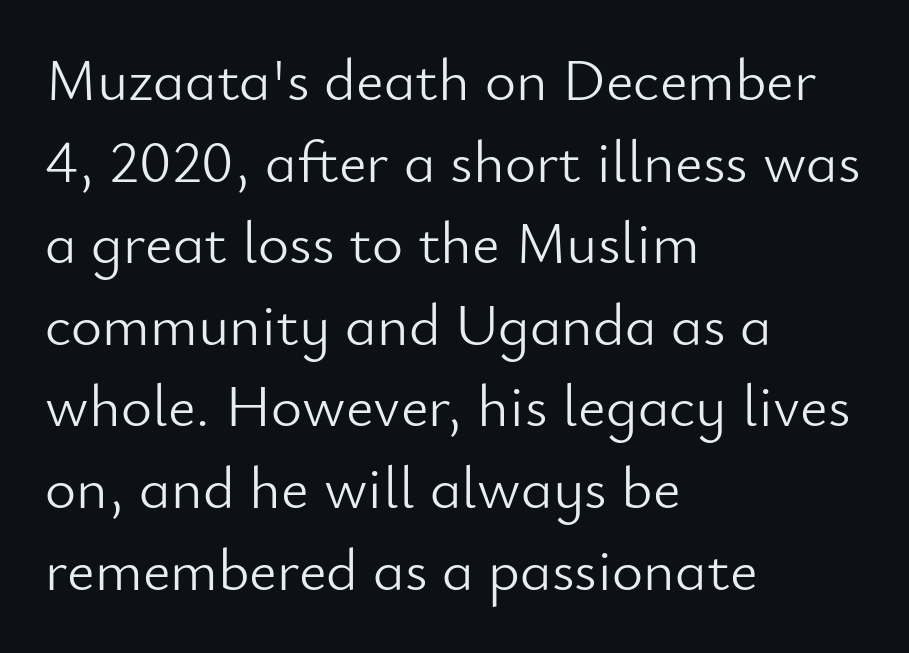
The image shows 60 px light sans-serif type, upright; set left-aligned, normal line spacing (1.36x), normal letter spacing, not underlined; low stroke contrast and a small x-height.
